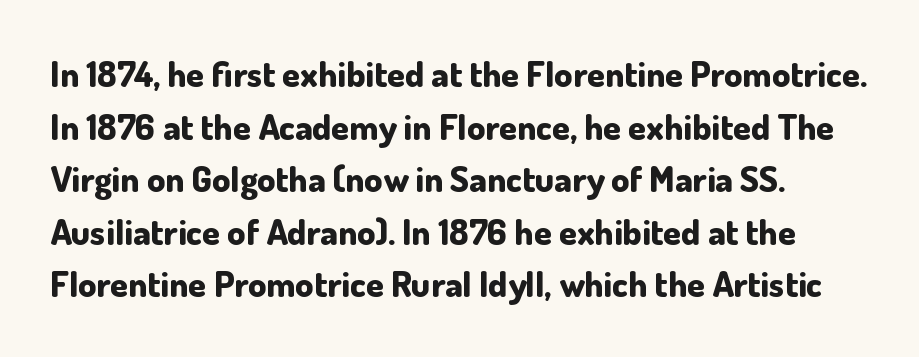
{"serif": "no", "italic": "no", "bold": "yes", "weight": "bold", "width": "normal", "stroke_contrast": "low", "x_height": "small", "monospaced": "no", "underline": "no", "align": "left", "line_spacing": "normal", "line_spacing_ratio": 1.46, "letter_spacing": "normal", "letter_spacing_em": 0.0, "glyph_px": 36}
